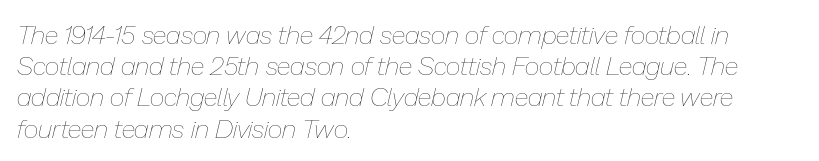
{"italic": "yes", "lean": "right", "slant_degrees": 13, "bold": "no", "underline": "no", "align": "left", "line_spacing_ratio": 1.2, "letter_spacing": "normal", "letter_spacing_em": 0.0, "glyph_px": 26}
